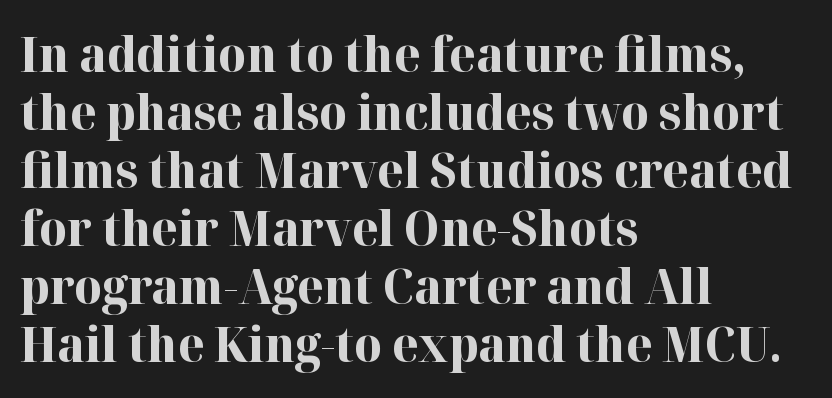
The image shows 48 px bold serif type, upright; set left-aligned, line spacing 1.21x, normal letter spacing, not underlined; high stroke contrast and a medium x-height.
